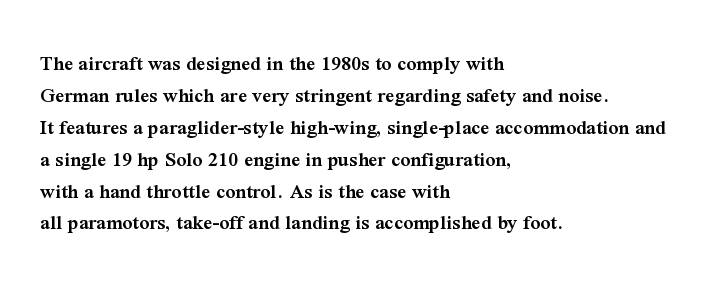
{"italic": "no", "bold": "semi", "underline": "no", "align": "left", "line_spacing": "normal", "line_spacing_ratio": 1.45, "letter_spacing": "normal", "letter_spacing_em": 0.0, "glyph_px": 22}
